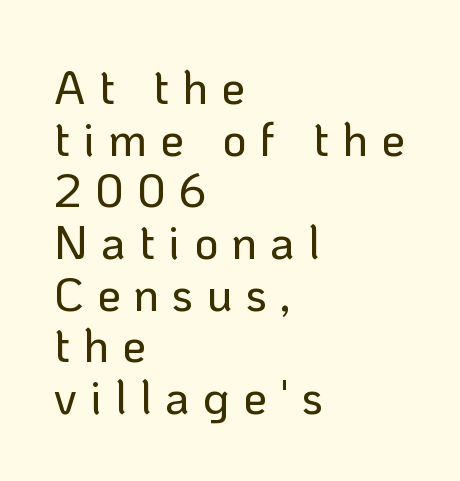
Each new line begins almost immediately beneath the previous one. The glyphs in this specimen are sans serif. The horizontal fit of the characters is loose and conspicuously gappy. Tall strokes in this sample are plumb rather than angled.
